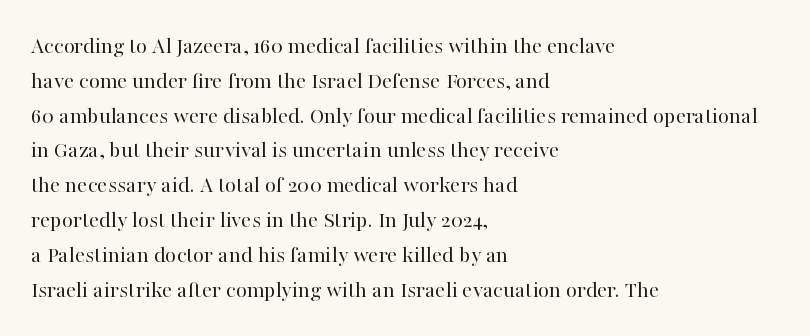
{"italic": "no", "bold": "no", "underline": "no", "align": "left", "line_spacing": "normal", "line_spacing_ratio": 1.45, "letter_spacing": "normal", "letter_spacing_em": 0.0, "glyph_px": 24}
